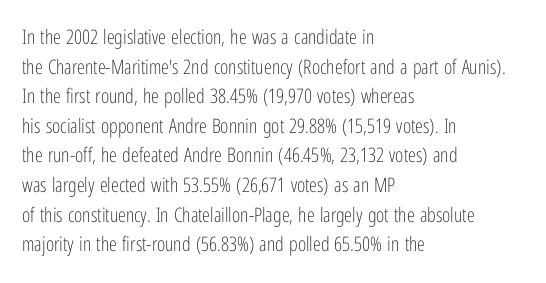
The image shows 20 px text type, upright; set left-aligned, normal line spacing (1.48x), normal letter spacing, not underlined.
